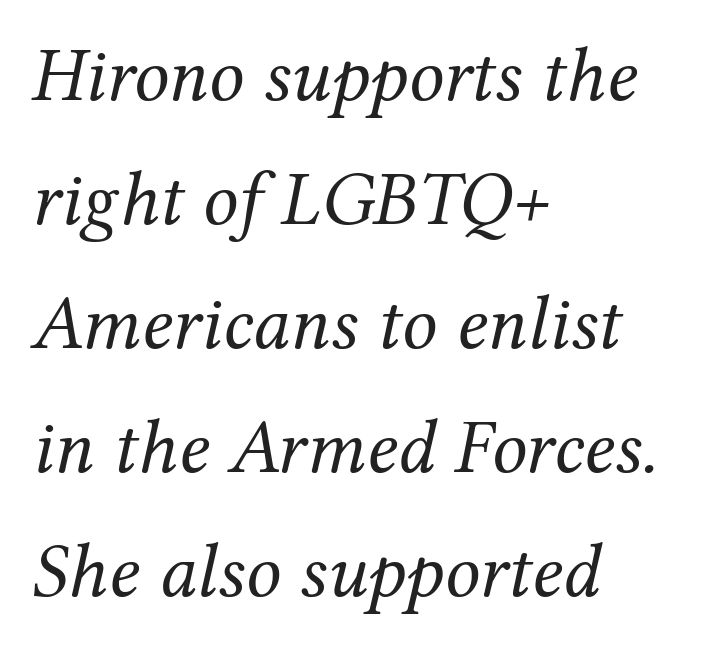
Q: Is the text bold? A: No.
Q: Is the text italic (slanted)? A: Yes, it leans right by about 12 degrees.
Q: Is the typeface a serif or a sans-serif typeface? A: Serif.
Q: Is the text underlined? A: No.
Q: How is the paragraph aligned? A: Left-aligned.
Q: Is the spacing between letters normal or unusually wide? A: Normal.
Q: Is the spacing between lines tight, normal or loose? A: Normal.
Q: Width (condensed, normal, or wide)? A: Normal.
Q: Stroke contrast? A: Medium.
Q: x-height? A: Medium.
Q: Monospaced? A: No.
